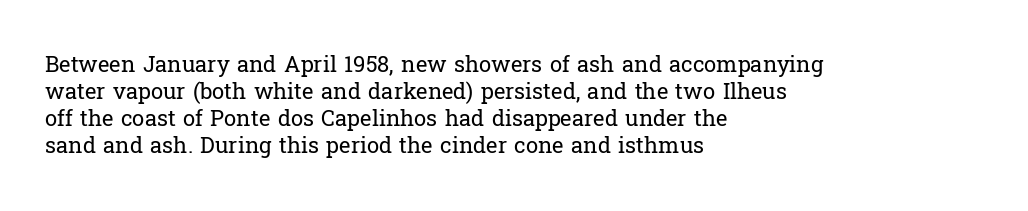
Honestly, the letter spacing is just normal — you wouldn't notice it. A student would call this left alignment; a typographer would say flush left, rag right. The font sits on the lighter half of the weight spectrum, regular included. Just letters on the line, the space beneath them empty.
